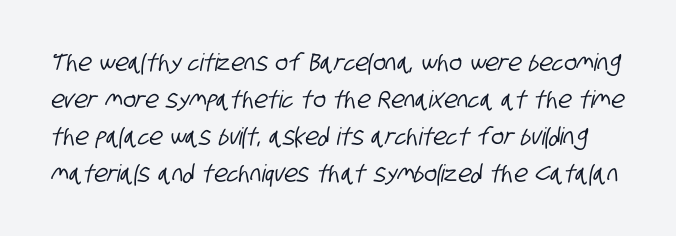
The image shows 24 px text type; set normal line spacing (1.54x), normal letter spacing, not underlined.
